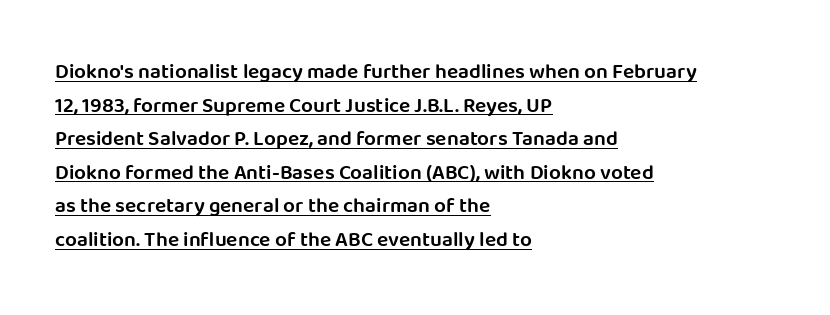
The image shows 21 px text type, upright; set left-aligned, normal line spacing (1.6x), normal letter spacing, underlined.
